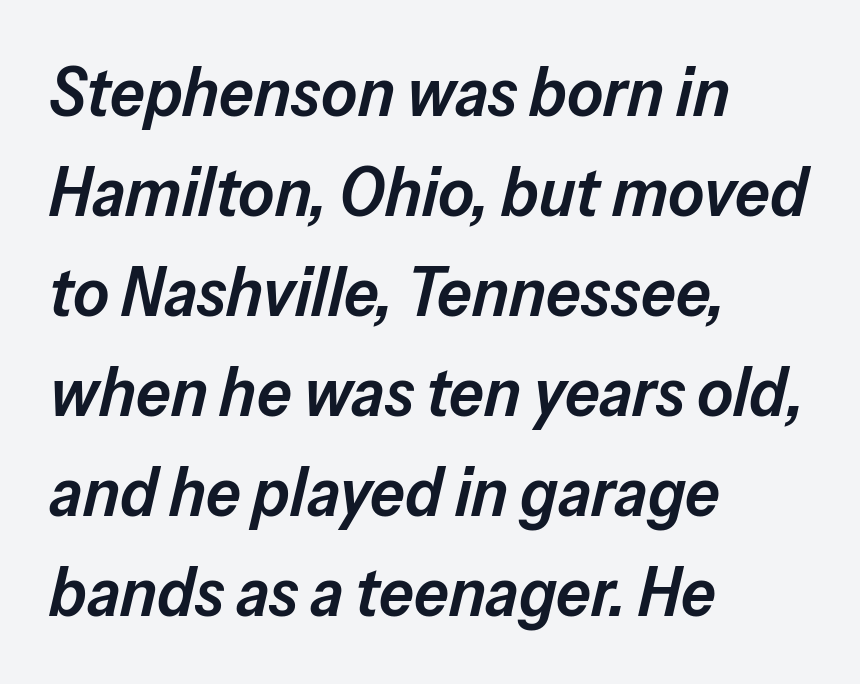
Is there much room between lines? A standard amount, neither cramped nor airy. Note the varied advance widths — an 'i' is clearly narrower than an 'm'. Posture: slanted. One-word summary of the alignment: left.
